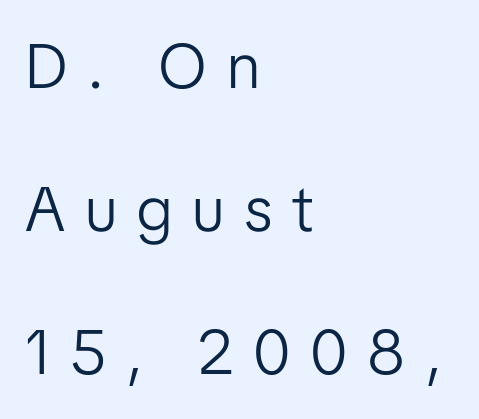
Loose tracking; the words dissolve into strings of separated letters. Nothing sits at the stroke ends, so this counts as sans-serif. Vertical spacing — loose. The specimen reads as upright at a glance.
